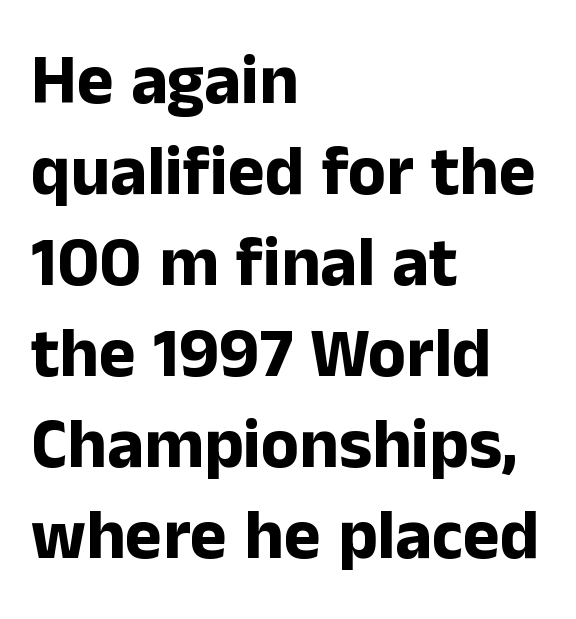
The image shows 70 px bold sans-serif type, upright; set left-aligned, normal line spacing (1.3x), normal letter spacing, not underlined; low stroke contrast and a medium x-height.
